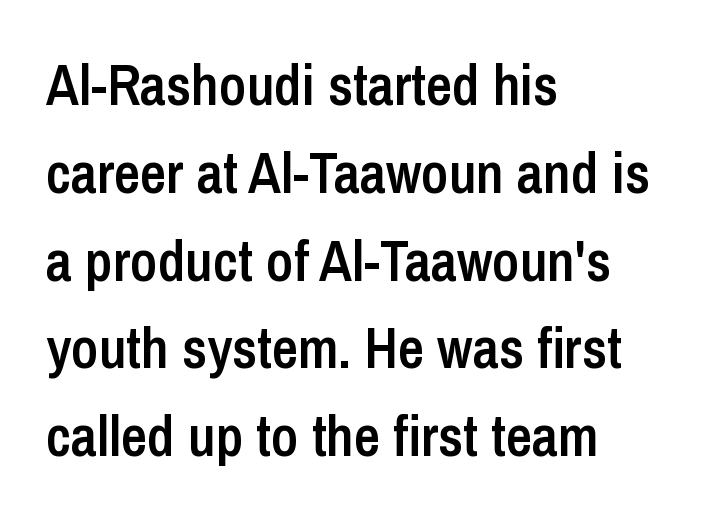
{"serif": "no", "italic": "no", "bold": "semi", "weight": "semibold", "width": "condensed", "stroke_contrast": "low", "x_height": "medium", "monospaced": "no", "underline": "no", "align": "left", "line_spacing": "normal", "line_spacing_ratio": 1.54, "letter_spacing": "normal", "letter_spacing_em": 0.0, "glyph_px": 57}
